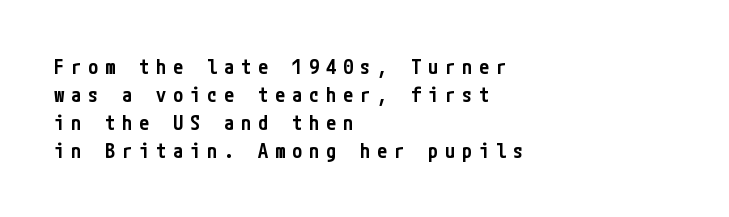
Q: Is the text bold? A: Semi-bold.
Q: Is the text italic (slanted)? A: No, it is upright.
Q: Is the text underlined? A: No.
Q: How is the paragraph aligned? A: Left-aligned.
Q: Is the spacing between letters normal or unusually wide? A: Unusually wide.
Q: Is the spacing between lines tight, normal or loose? A: Normal.
